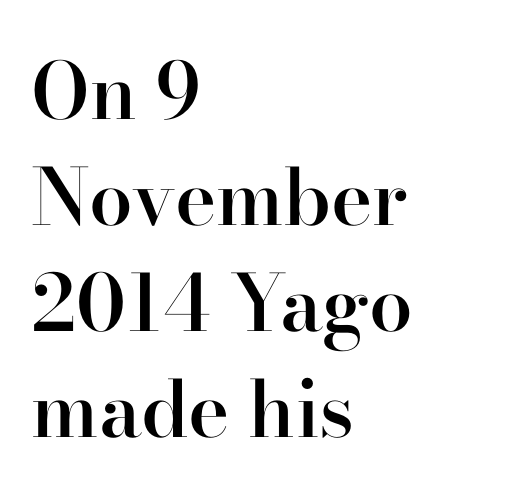
The image shows 78 px semibold serif type, upright; set left-aligned, normal line spacing (1.36x), normal letter spacing, not underlined; high stroke contrast and a small x-height.
